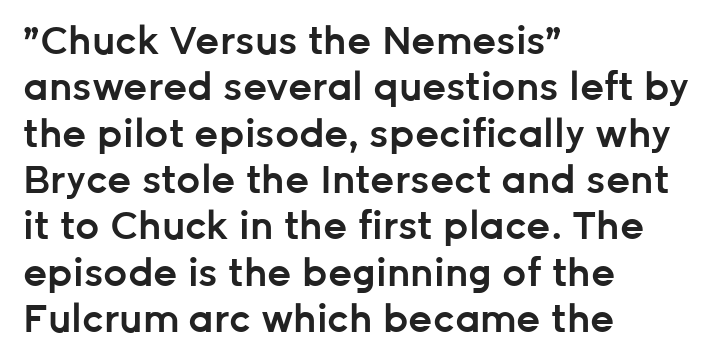
{"serif": "no", "italic": "no", "bold": "semi", "weight": "semibold", "width": "normal", "stroke_contrast": "low", "x_height": "medium", "monospaced": "no", "underline": "no", "align": "left", "line_spacing_ratio": 1.22, "letter_spacing": "normal", "letter_spacing_em": 0.0, "glyph_px": 38}
